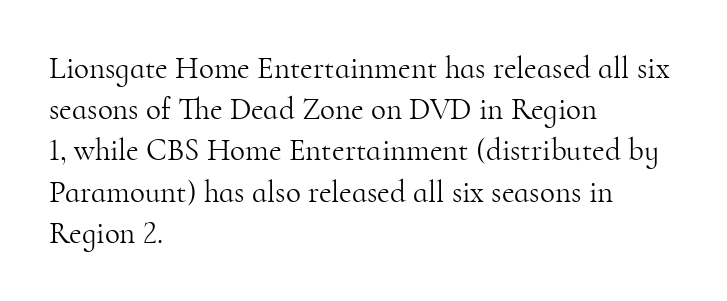
The area under the type is left untouched. Quick note: interline space is typical. The rendering anchors every line to the left-hand side. Do the letters lean? They stand straight.
